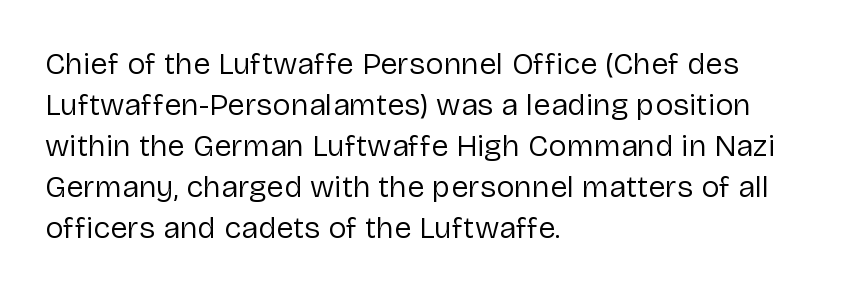
{"serif": "no", "italic": "no", "bold": "no", "weight": "regular", "width": "normal", "stroke_contrast": "low", "x_height": "medium", "monospaced": "no", "underline": "no", "align": "left", "line_spacing": "normal", "line_spacing_ratio": 1.32, "letter_spacing": "normal", "letter_spacing_em": 0.0, "glyph_px": 31}
